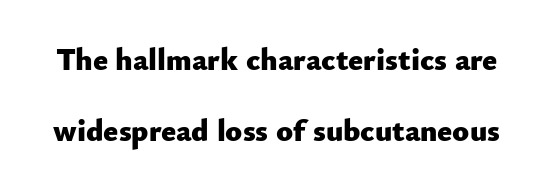
{"serif": "no", "italic": "no", "bold": "yes", "weight": "heavy", "width": "normal", "stroke_contrast": "low", "x_height": "small", "monospaced": "no", "underline": "no", "line_spacing": "loose", "line_spacing_ratio": 2.28, "letter_spacing": "normal", "letter_spacing_em": 0.0, "glyph_px": 31}
